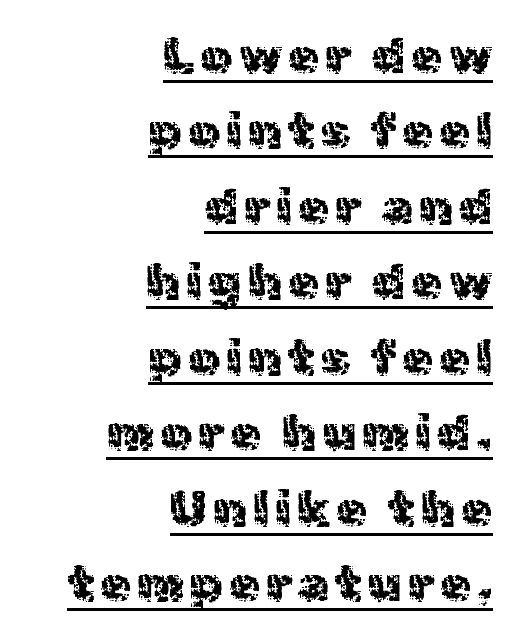
{"serif": "no", "italic": "no", "bold": "no", "weight": "regular", "width": "normal", "x_height": "medium", "monospaced": "no", "underline": "yes", "align": "right", "line_spacing": "normal", "line_spacing_ratio": 1.51, "glyph_px": 50}
